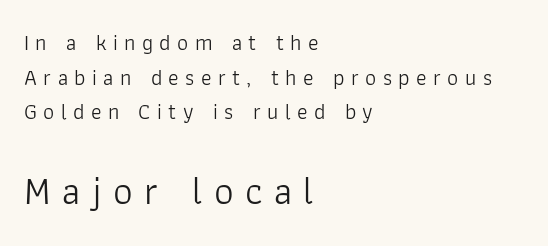
The image shows 39 px light sans-serif type, upright; set left-aligned, normal line spacing (1.57x), unusually wide letter spacing (+0.29 em), not underlined; the second (bottom) block is 1.77x larger; low stroke contrast and a medium x-height.
